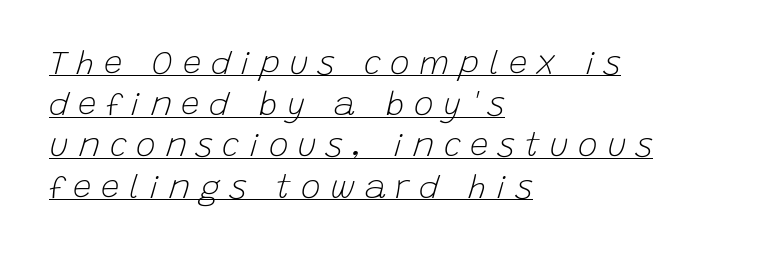
Q: Is the text bold? A: No.
Q: Is the text italic (slanted)? A: Yes, it leans right by about 15 degrees.
Q: Is the text underlined? A: Yes.
Q: How is the paragraph aligned? A: Left-aligned.
Q: Is the spacing between letters normal or unusually wide? A: Unusually wide.
Q: Is the spacing between lines tight, normal or loose? A: Normal.
Q: Width (condensed, normal, or wide)? A: Normal.
Q: Stroke contrast? A: Low.
Q: x-height? A: Large.
Q: Monospaced? A: No.
